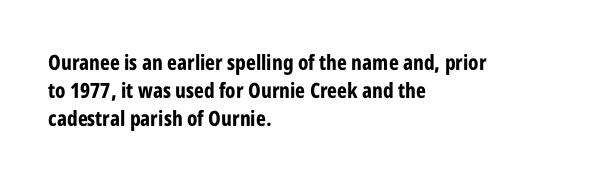
Q: Is the text bold? A: Yes.
Q: Is the text italic (slanted)? A: No, it is upright.
Q: Is the text underlined? A: No.
Q: How is the paragraph aligned? A: Left-aligned.
Q: Is the spacing between letters normal or unusually wide? A: Normal.
Q: Is the spacing between lines tight, normal or loose? A: Normal.
